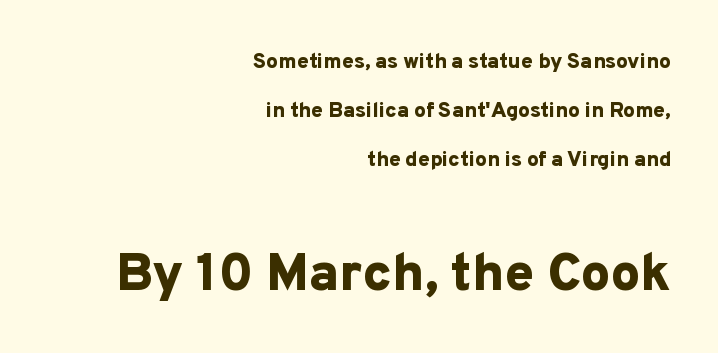
The image shows 53 px bold sans-serif type, upright; set right-aligned, loose line spacing (2.34x), normal letter spacing, not underlined; the second (bottom) block is 2.52x larger; low stroke contrast and a medium x-height.
